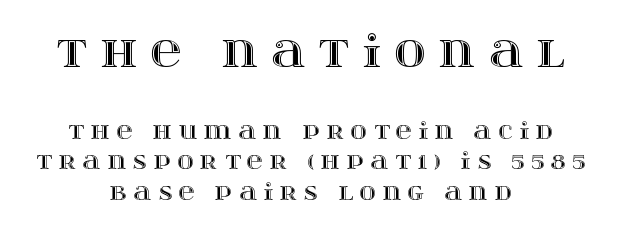
{"italic": "no", "width": "wide", "x_height": "large", "monospaced": "no", "underline": "no", "align": "center", "line_spacing": "normal", "line_spacing_ratio": 1.37, "letter_spacing": "wide", "letter_spacing_em": 0.31, "larger_block": "first", "size_ratio": 1.95, "glyph_px": 43}
